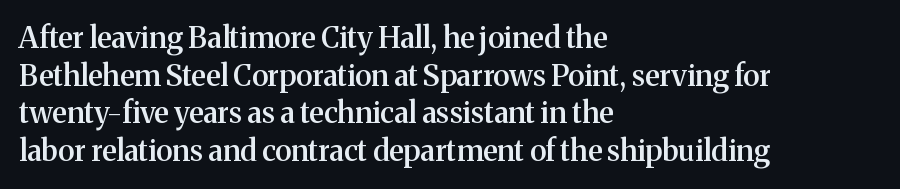
{"serif": "yes", "italic": "no", "bold": "semi", "weight": "semibold", "width": "normal", "stroke_contrast": "medium", "x_height": "medium", "monospaced": "no", "underline": "no", "align": "left", "line_spacing": "normal", "line_spacing_ratio": 1.3, "letter_spacing": "normal", "letter_spacing_em": 0.0, "glyph_px": 29}
